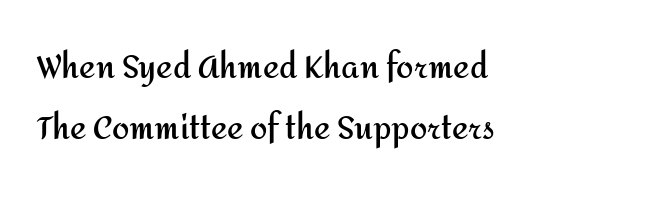
Q: Is the text bold? A: Yes.
Q: Is the text italic (slanted)? A: No, it is upright.
Q: Is the typeface a serif or a sans-serif typeface? A: Sans-serif.
Q: Is the text underlined? A: No.
Q: How is the paragraph aligned? A: Left-aligned.
Q: Is the spacing between letters normal or unusually wide? A: Normal.
Q: Is the spacing between lines tight, normal or loose? A: Loose.
Q: Width (condensed, normal, or wide)? A: Normal.
Q: Stroke contrast? A: Medium.
Q: x-height? A: Medium.
Q: Monospaced? A: No.
